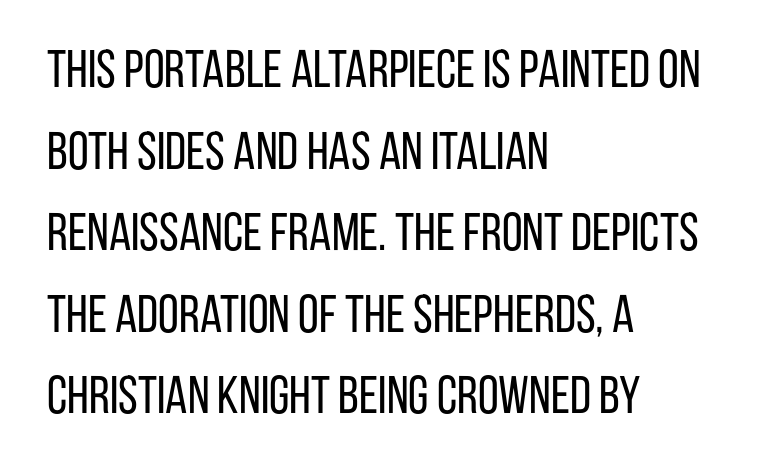
{"serif": "no", "italic": "no", "bold": "no", "weight": "regular", "width": "condensed", "stroke_contrast": "low", "x_height": "large", "monospaced": "no", "underline": "no", "align": "left", "line_spacing": "normal", "line_spacing_ratio": 1.54, "letter_spacing": "normal", "letter_spacing_em": 0.0, "glyph_px": 53}
